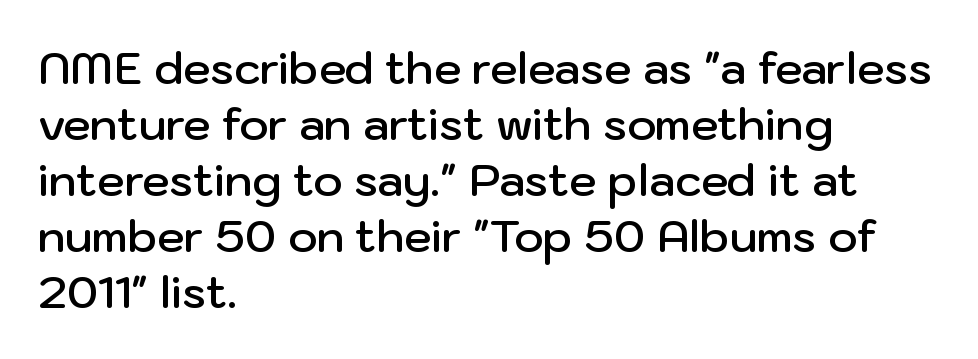
{"serif": "no", "italic": "no", "bold": "semi", "weight": "semibold", "width": "normal", "stroke_contrast": "low", "x_height": "medium", "monospaced": "no", "underline": "no", "align": "left", "line_spacing": "normal", "line_spacing_ratio": 1.27, "letter_spacing": "normal", "letter_spacing_em": 0.0, "glyph_px": 44}
